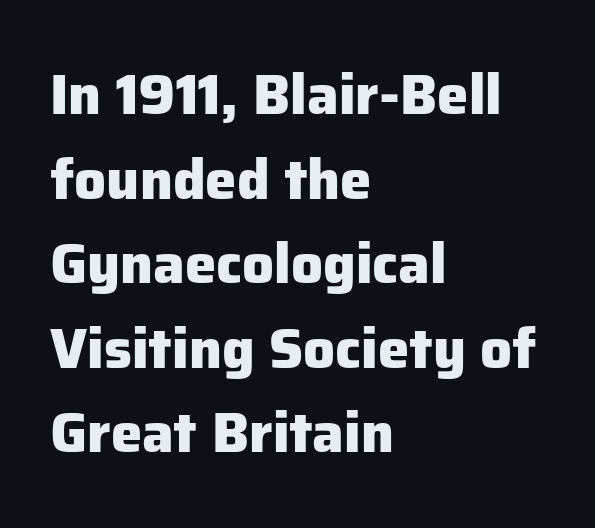
{"serif": "no", "italic": "no", "bold": "yes", "weight": "heavy", "width": "normal", "stroke_contrast": "low", "x_height": "medium", "monospaced": "no", "underline": "no", "align": "left", "line_spacing": "normal", "line_spacing_ratio": 1.51, "letter_spacing": "normal", "letter_spacing_em": 0.0, "glyph_px": 56}
